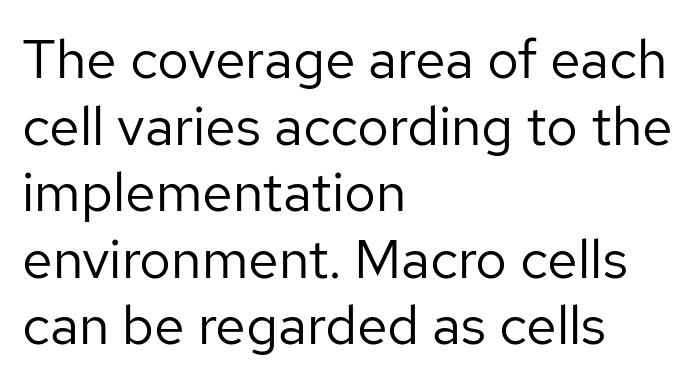
The image shows 55 px regular-weight sans-serif type, upright; set left-aligned, line spacing 1.21x, normal letter spacing, not underlined; low stroke contrast and a medium x-height.
